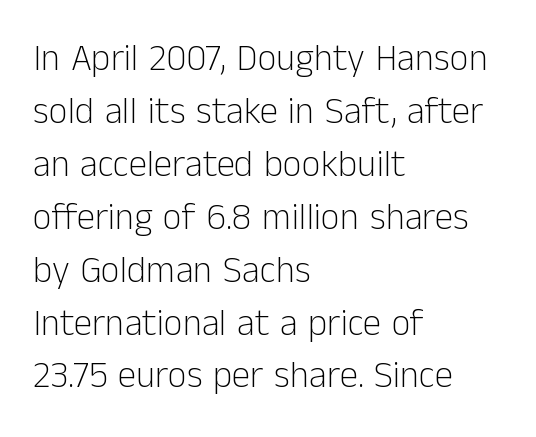
{"serif": "no", "italic": "no", "bold": "no", "weight": "light", "width": "normal", "stroke_contrast": "low", "x_height": "medium", "monospaced": "no", "underline": "no", "align": "left", "line_spacing": "normal", "line_spacing_ratio": 1.43, "letter_spacing": "normal", "letter_spacing_em": 0.0, "glyph_px": 37}
